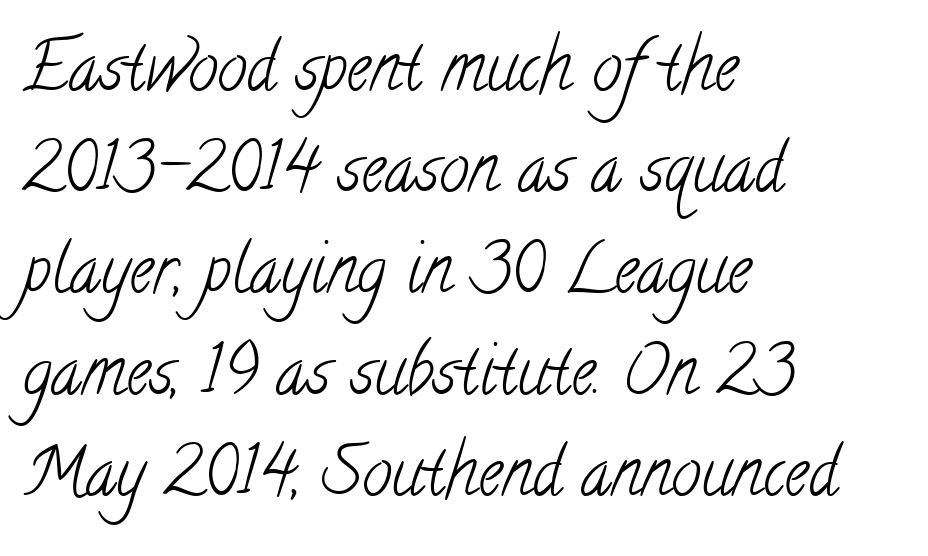
Teacher's note: observe the even left margin — that is flush-left alignment. To sum up the face: it has serifs. The face used here is proportionally spaced, like ordinary book or web type. The weight would be labelled regular, book, light, or lighter still. The space directly below the letters is spotless.
